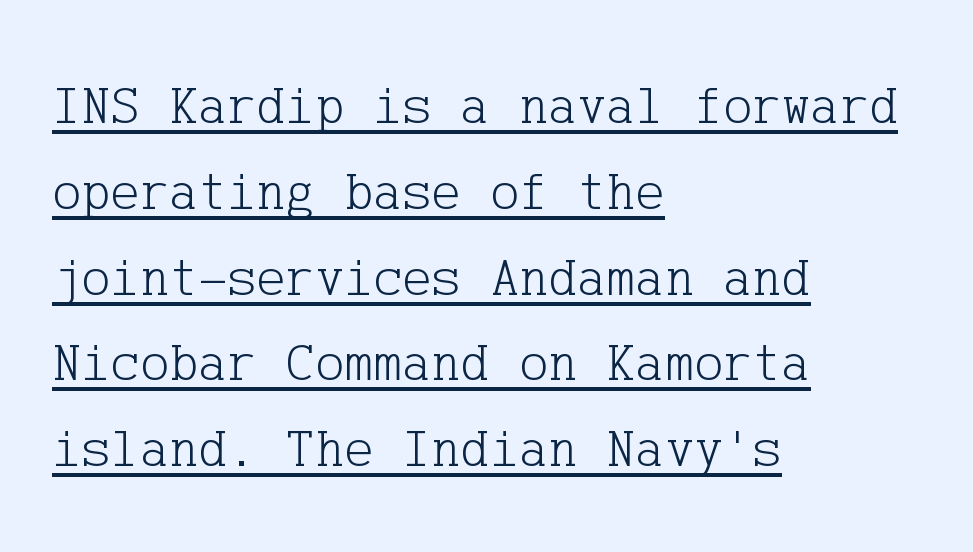
The image shows 55 px light serif type, upright; set left-aligned, normal line spacing (1.56x), normal letter spacing, underlined; low stroke contrast and a medium x-height.
